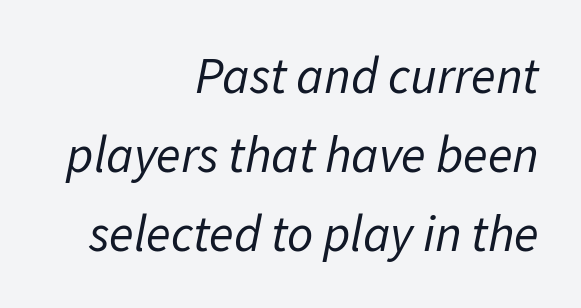
Q: Is the text bold? A: No.
Q: Is the text italic (slanted)? A: Yes, it leans right by about 11 degrees.
Q: Is the text underlined? A: No.
Q: How is the paragraph aligned? A: Right-aligned.
Q: Is the spacing between letters normal or unusually wide? A: Normal.
Q: Is the spacing between lines tight, normal or loose? A: Normal.
Q: Width (condensed, normal, or wide)? A: Normal.
Q: Stroke contrast? A: Low.
Q: x-height? A: Medium.
Q: Monospaced? A: No.
